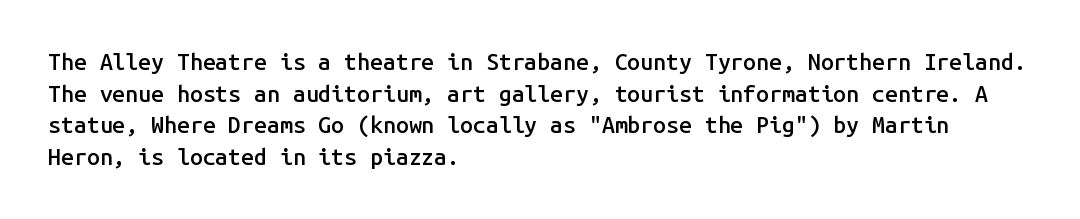
Q: Is the text bold? A: Semi-bold.
Q: Is the text italic (slanted)? A: No, it is upright.
Q: Is the text underlined? A: No.
Q: How is the paragraph aligned? A: Left-aligned.
Q: Is the spacing between letters normal or unusually wide? A: Normal.
Q: Is the spacing between lines tight, normal or loose? A: Normal.
